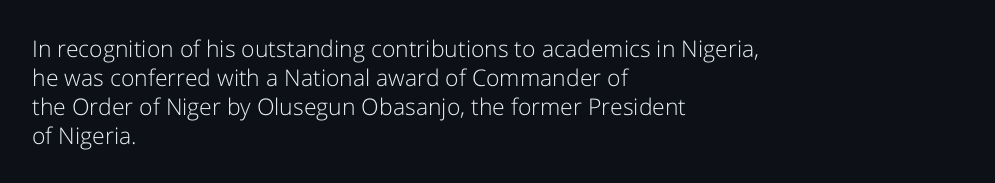
The image shows 23 px text type, upright; set left-aligned, normal line spacing (1.26x), normal letter spacing, not underlined.
